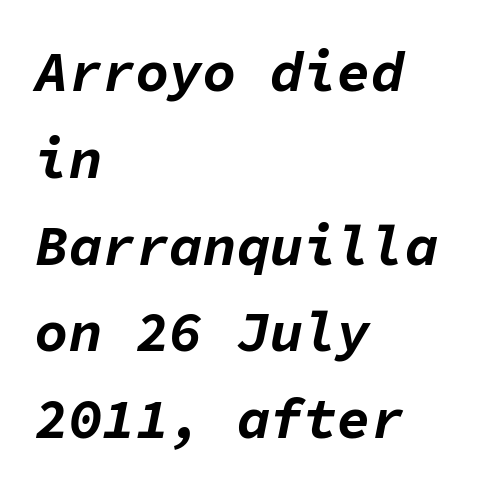
Q: Is the text bold? A: Yes.
Q: Is the text italic (slanted)? A: Yes, it leans right by about 11 degrees.
Q: Is the text underlined? A: No.
Q: How is the paragraph aligned? A: Left-aligned.
Q: Is the spacing between letters normal or unusually wide? A: Normal.
Q: Is the spacing between lines tight, normal or loose? A: Normal.
Q: Width (condensed, normal, or wide)? A: Normal.
Q: Stroke contrast? A: Low.
Q: x-height? A: Medium.
Q: Monospaced? A: Yes.
